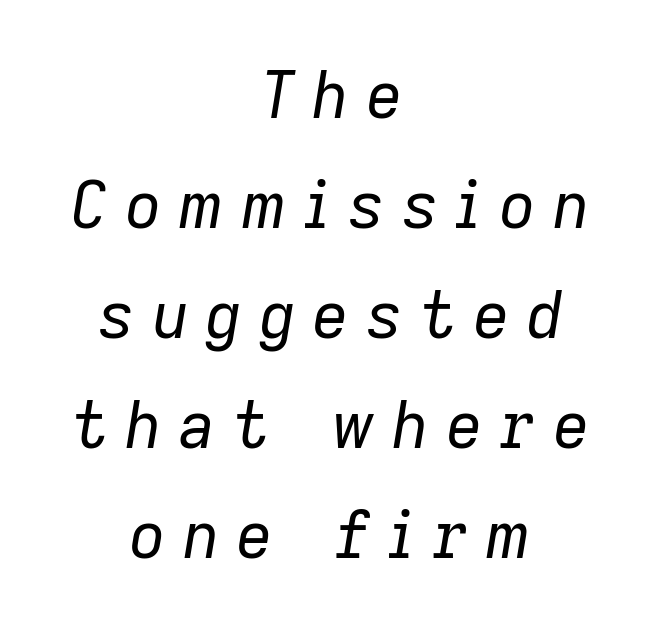
Is the block centered? Yes — each line is placed symmetrically about the middle. Words appear elongated and porous because spacing is wide. Lines of text with bare space underneath. The glyphs look as if they've been sheared to an angle. These lines are rendered in a variable-pitch font. Bold? No — there's no thickening of the strokes.
